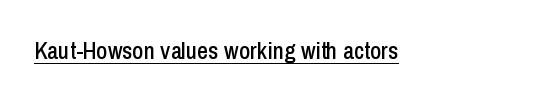
Default kerning and tracking; the words read as compact shapes. Notice how the stems are strictly vertical — no italics here. The glyphs are accompanied by a horizontal stroke just below them.
